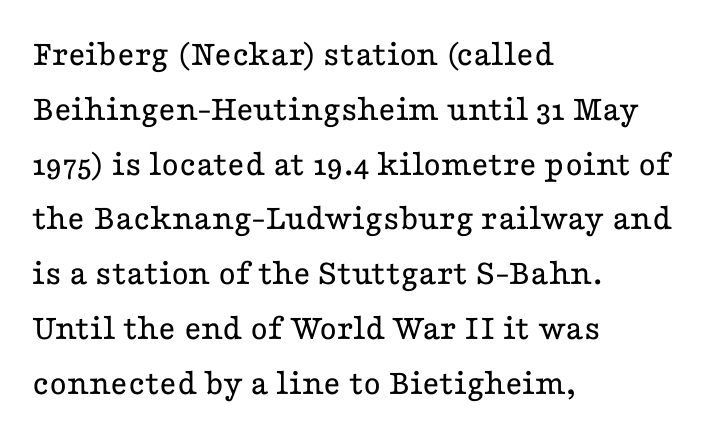
{"serif": "yes", "italic": "no", "bold": "no", "weight": "regular", "width": "wide", "stroke_contrast": "low", "x_height": "medium", "monospaced": "no", "underline": "no", "align": "left", "line_spacing": "normal", "line_spacing_ratio": 1.48, "letter_spacing": "normal", "letter_spacing_em": 0.0, "glyph_px": 37}
